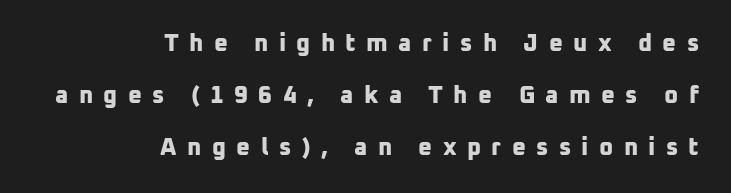
The image shows 24 px bold type; set right-aligned, loose line spacing (2.16x), unusually wide letter spacing (+0.43 em), not underlined.
